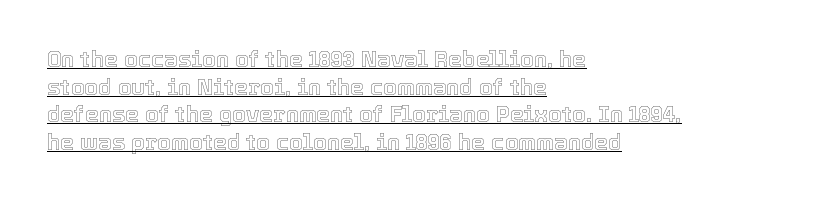
Decoration check: the copy is underlined. Where is the straight margin? On the left. Vertically, the passage feels balanced, rows spaced as you'd expect. Italic? Not at all — the glyphs are vertical. Look at the tracking — it's just the regular setting, nothing added.
